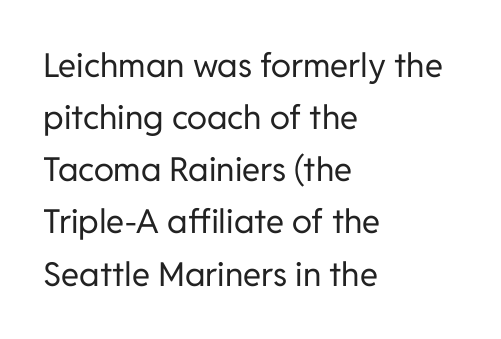
The image shows 33 px regular-weight sans-serif type, upright; set left-aligned, normal line spacing (1.58x), normal letter spacing, not underlined; low stroke contrast and a medium x-height.
